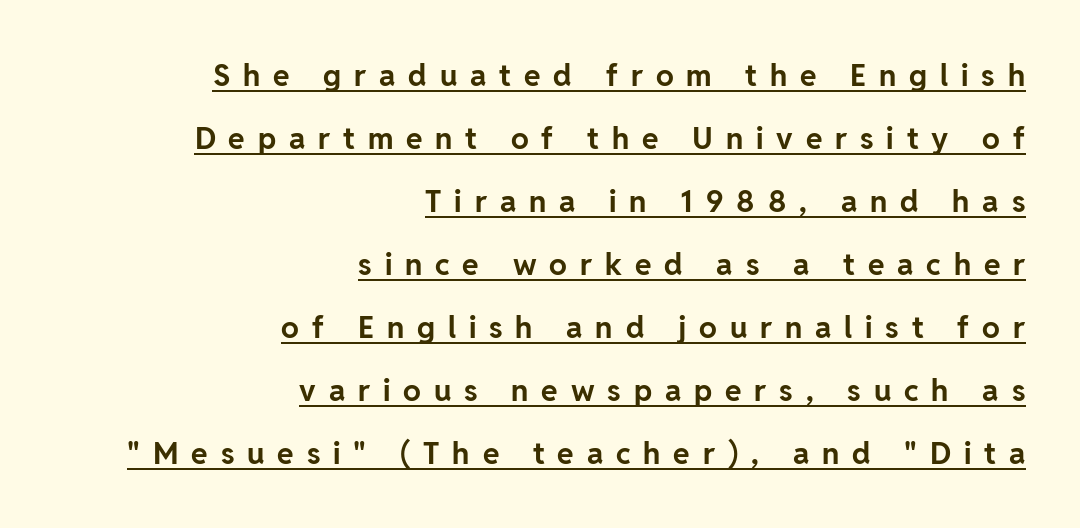
{"serif": "no", "italic": "no", "bold": "yes", "weight": "bold", "width": "normal", "stroke_contrast": "low", "x_height": "medium", "monospaced": "no", "underline": "yes", "align": "right", "line_spacing": "loose", "line_spacing_ratio": 2.1, "letter_spacing": "wide", "letter_spacing_em": 0.43, "glyph_px": 30}
